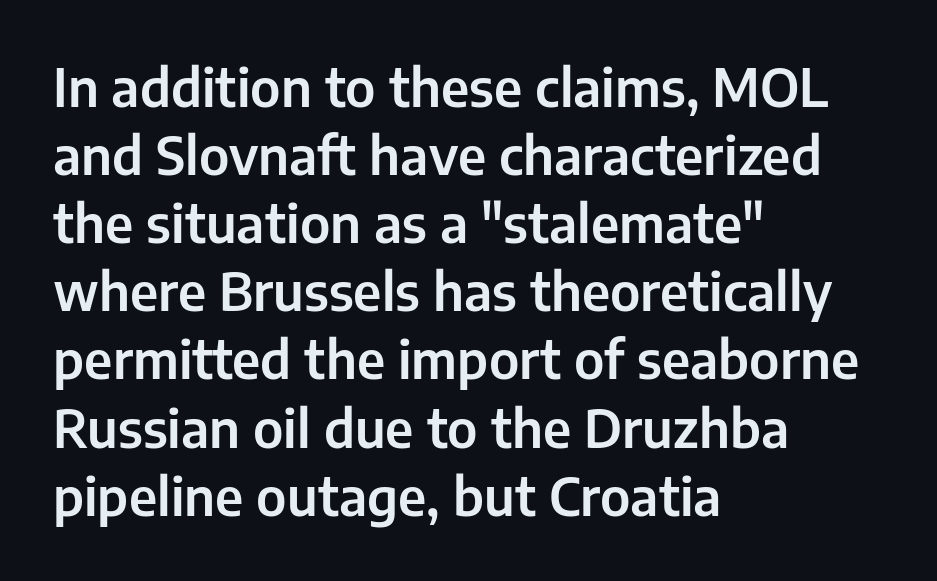
{"serif": "no", "italic": "no", "width": "normal", "stroke_contrast": "low", "x_height": "medium", "monospaced": "no", "underline": "no", "align": "left", "line_spacing": "normal", "line_spacing_ratio": 1.31, "letter_spacing": "normal", "letter_spacing_em": 0.0, "glyph_px": 52}
